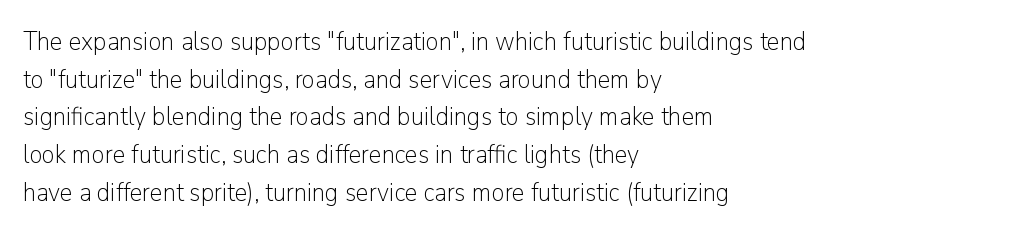
This sample is left-justified, so line endings fall wherever the words run out. Short note: letters normally spaced. These lines were composed using upright roman letters. Nothing heavy about these letters — not bold at all. The glyphs are unaccompanied by any horizontal stroke below them. Quick note: interline space is typical.
